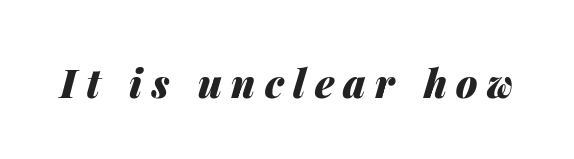
The image shows 39 px heavy type, italic (leaning right); set unusually wide letter spacing (+0.24 em), not underlined; medium stroke contrast and a medium x-height.
